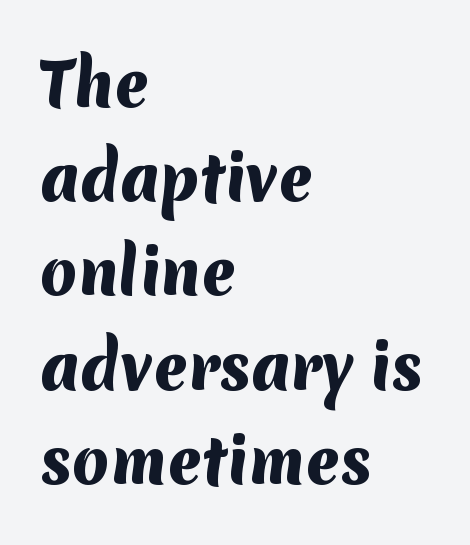
The image shows 60 px heavy sans-serif type; set left-aligned, normal line spacing (1.57x), normal letter spacing, not underlined; medium stroke contrast and a medium x-height.
